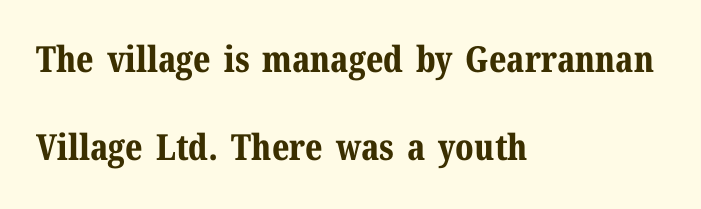
The passage shown stacks its lines with a broad gap. The area under the type is left untouched. You could not count columns in this text — the font is proportionally spaced. A typesetter would call this zero additional tracking.
